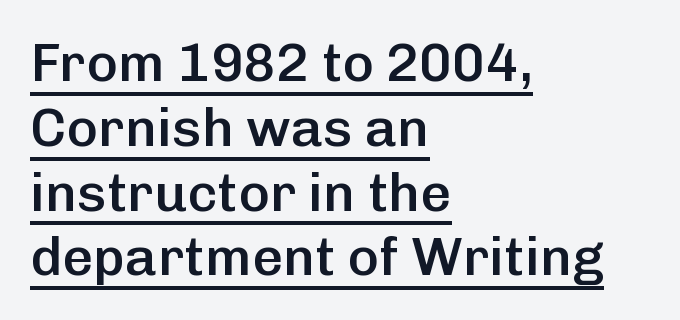
Q: Is the text bold? A: Semi-bold.
Q: Is the text italic (slanted)? A: No, it is upright.
Q: Is the typeface a serif or a sans-serif typeface? A: Sans-serif.
Q: Is the text underlined? A: Yes.
Q: How is the paragraph aligned? A: Left-aligned.
Q: Is the spacing between letters normal or unusually wide? A: Normal.
Q: Width (condensed, normal, or wide)? A: Normal.
Q: Stroke contrast? A: Low.
Q: x-height? A: Medium.
Q: Monospaced? A: No.
